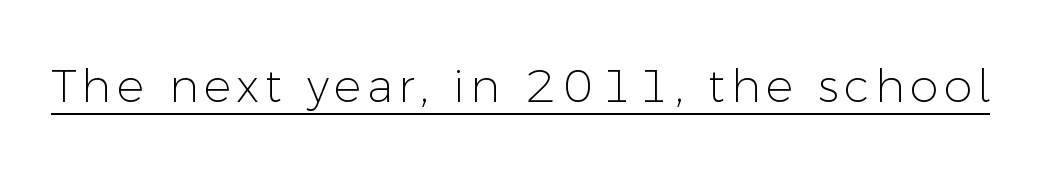
The image shows 46 px light sans-serif type, upright; set underlined; low stroke contrast and a medium x-height.
